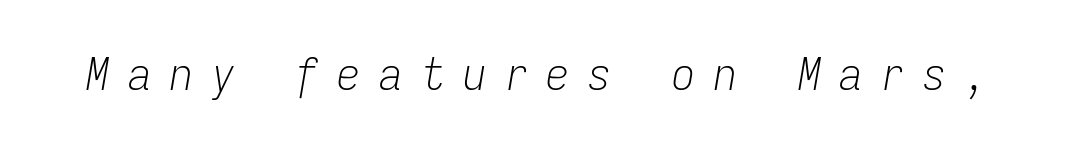
The image shows 46 px light, condensed type, italic (leaning right), monospaced; set unusually wide letter spacing (+0.41 em), not underlined; low stroke contrast and a medium x-height.
